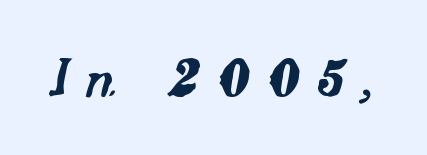
Q: Is the text italic (slanted)? A: Yes, it leans right by about 14 degrees.
Q: Is the text underlined? A: No.
Q: Is the spacing between letters normal or unusually wide? A: Unusually wide.
Q: Width (condensed, normal, or wide)? A: Normal.
Q: Stroke contrast? A: Medium.
Q: x-height? A: Small.
Q: Monospaced? A: No.
